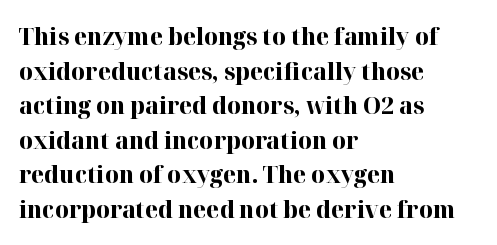
Rule under the text: the space is simply empty. Nothing unusual about the tracking: characters are spaced as the font intends. Leading: standard. This sample uses an upright cut, with every glyph sitting square on the baseline. Set as a true bold cut, around the 700 mark. Line beginnings align vertically; line endings do not.
